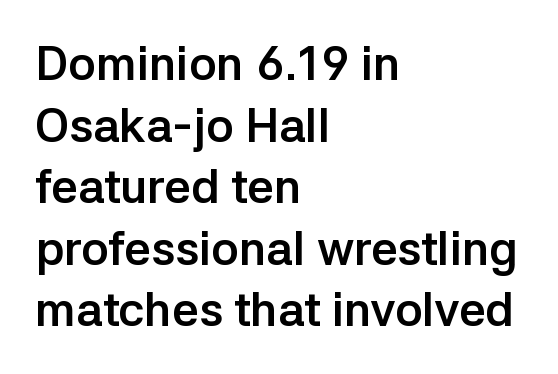
The string is rendered with underlining switched off. Posture: vertical. If you drew a ruler down the left edge, every line would touch it. The rendering uses a moderate line-height, typical for paragraphs. Each word holds together tightly as a unit, with standard inter-letter gaps. Stroke terminals: plain, sans-serif.
